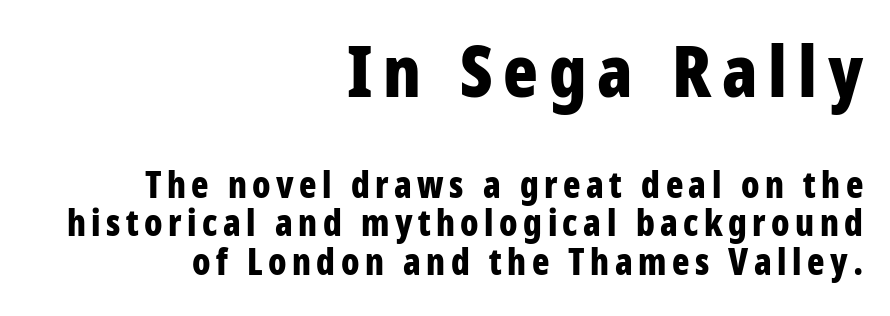
The image shows 72 px bold, condensed sans-serif type, upright; set right-aligned, tight line spacing (1.07x), not underlined; the first (top) block is 2.0x larger; low stroke contrast and a large x-height.
